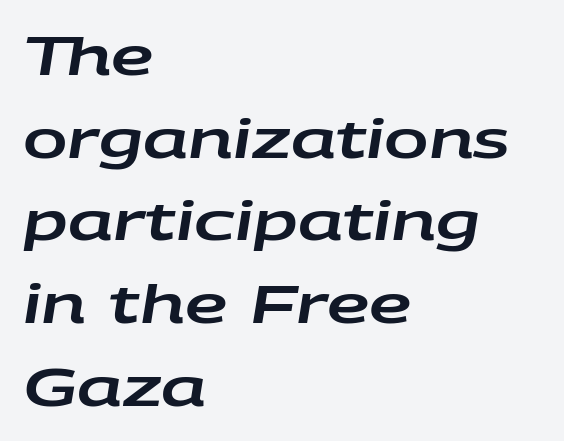
{"italic": "yes", "lean": "right", "slant_degrees": 9, "width": "wide", "stroke_contrast": "low", "x_height": "large", "monospaced": "no", "underline": "no", "align": "left", "line_spacing": "normal", "line_spacing_ratio": 1.56, "letter_spacing": "normal", "letter_spacing_em": 0.0, "glyph_px": 53}
